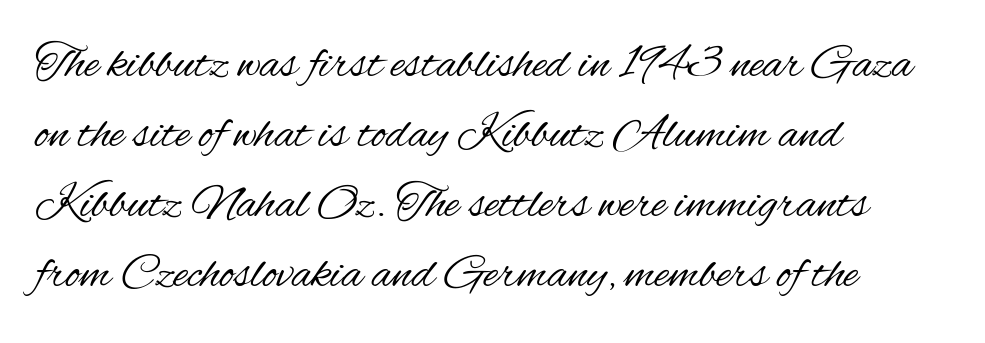
The text block is weighted toward the left margin, trailing off unevenly rightward. Honestly, the row spacing looks completely unremarkable. Each row of text sits above clean, open space. Spacing verdict: proportional, widths tailored to each character.
